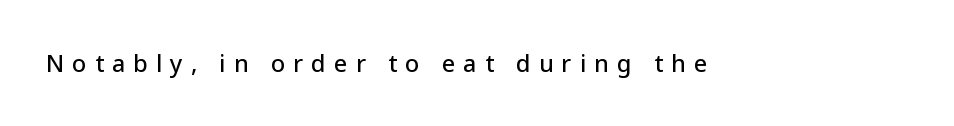
The image shows 24 px text type, upright; set unusually wide letter spacing (+0.33 em), not underlined.
